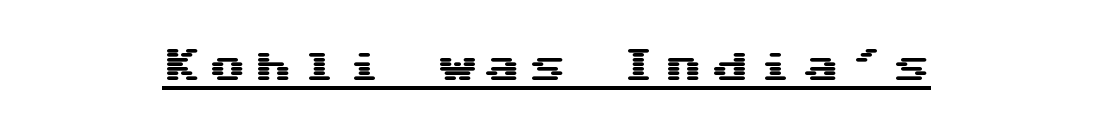
Q: Is the text italic (slanted)? A: No, it is upright.
Q: Is the typeface a serif or a sans-serif typeface? A: Sans-serif.
Q: Is the text underlined? A: Yes.
Q: Is the spacing between letters normal or unusually wide? A: Unusually wide.
Q: Width (condensed, normal, or wide)? A: Wide.
Q: Stroke contrast? A: Medium.
Q: x-height? A: Medium.
